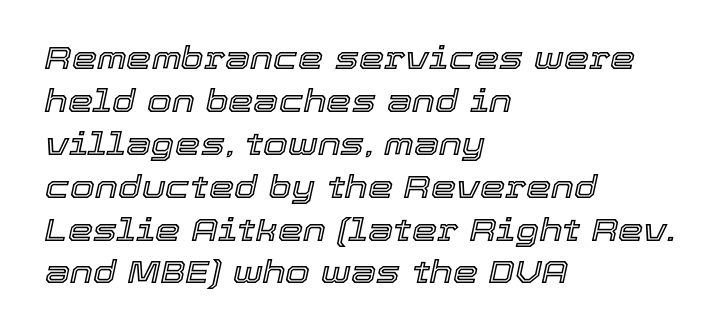
Q: Is the text italic (slanted)? A: Yes, it leans right by about 12 degrees.
Q: Is the text underlined? A: No.
Q: How is the paragraph aligned? A: Left-aligned.
Q: Is the spacing between letters normal or unusually wide? A: Normal.
Q: Is the spacing between lines tight, normal or loose? A: Normal.
Q: Width (condensed, normal, or wide)? A: Normal.
Q: x-height? A: Medium.
Q: Monospaced? A: No.
